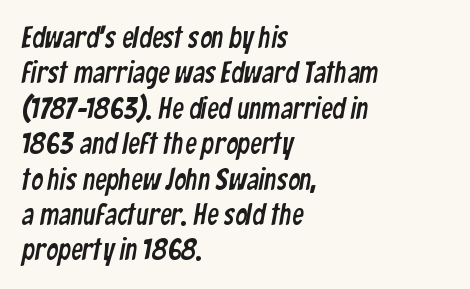
The image shows 29 px condensed sans-serif type; set left-aligned, line spacing 1.22x, normal letter spacing, not underlined; low stroke contrast and a medium x-height.
